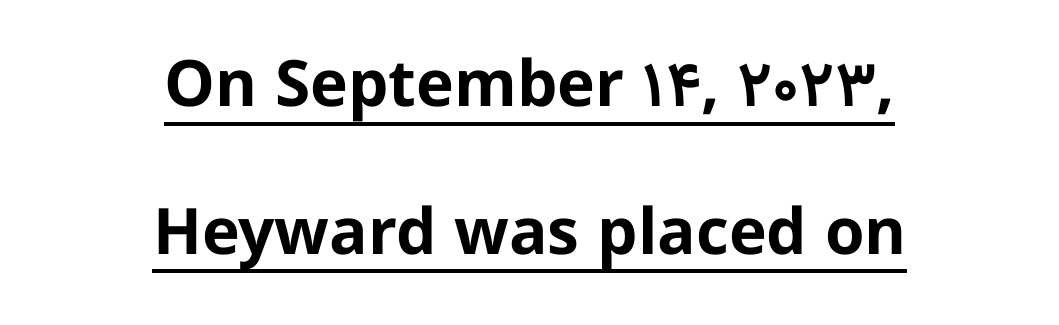
The image shows 64 px bold sans-serif type, upright; set centered, loose line spacing (2.31x), normal letter spacing, underlined; low stroke contrast and a medium x-height.
